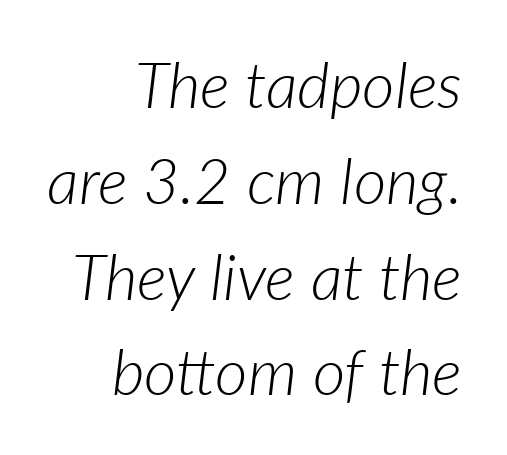
Q: Is the text bold? A: No.
Q: Is the text italic (slanted)? A: Yes, it leans right by about 7 degrees.
Q: Is the text underlined? A: No.
Q: How is the paragraph aligned? A: Right-aligned.
Q: Is the spacing between letters normal or unusually wide? A: Normal.
Q: Is the spacing between lines tight, normal or loose? A: Normal.
Q: Width (condensed, normal, or wide)? A: Normal.
Q: Stroke contrast? A: Low.
Q: x-height? A: Medium.
Q: Monospaced? A: No.
